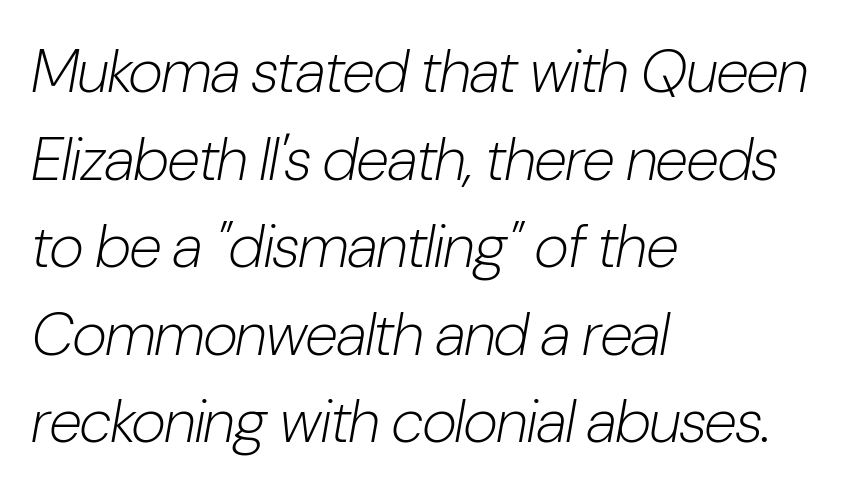
The image shows 60 px light, condensed type, italic (leaning right); set left-aligned, normal line spacing (1.46x), normal letter spacing, not underlined; low stroke contrast and a medium x-height.
